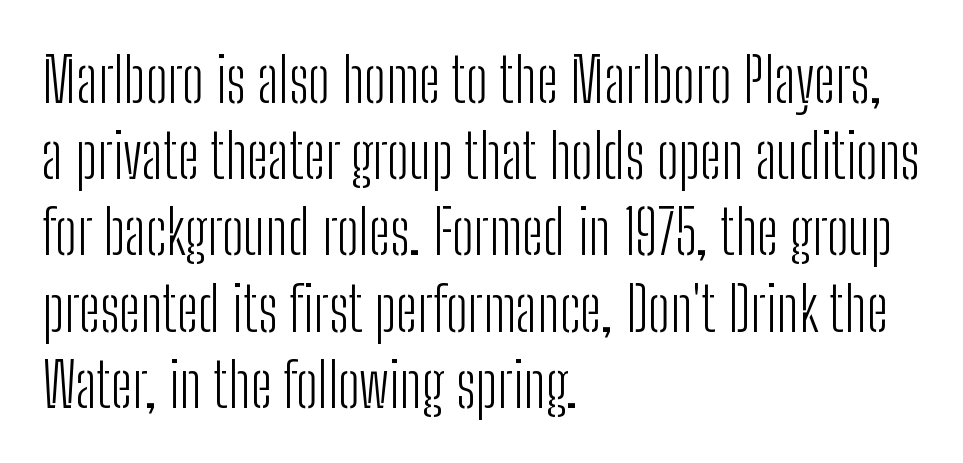
{"serif": "no", "italic": "no", "bold": "no", "weight": "light", "width": "condensed", "stroke_contrast": "low", "x_height": "medium", "monospaced": "no", "underline": "no", "align": "left", "line_spacing": "normal", "line_spacing_ratio": 1.25, "letter_spacing": "normal", "letter_spacing_em": 0.0, "glyph_px": 61}
